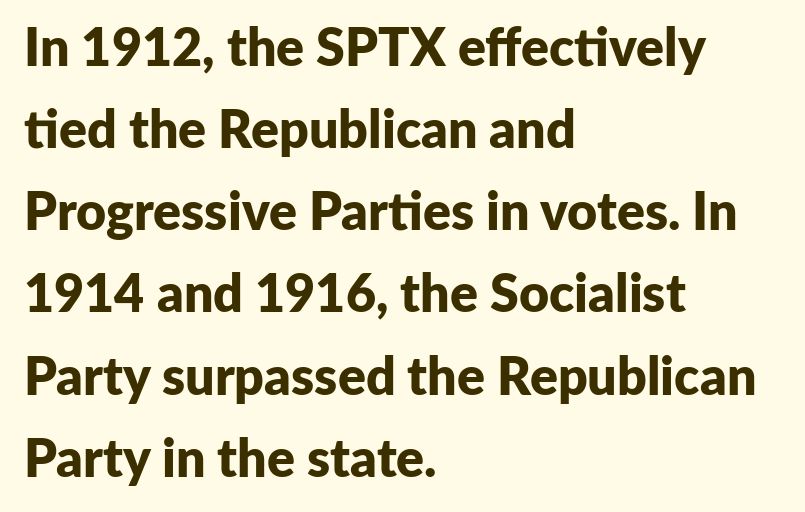
The image shows 52 px bold sans-serif type, upright; set left-aligned, normal line spacing (1.58x), normal letter spacing, not underlined; low stroke contrast and a medium x-height.
